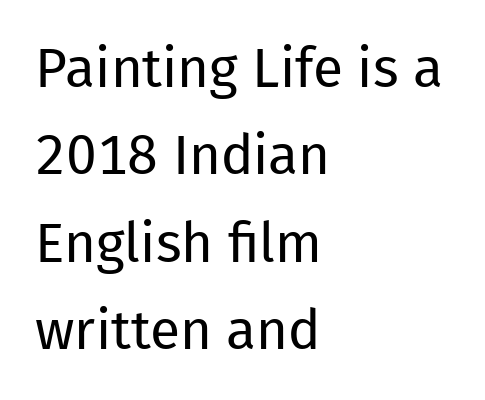
The image shows 55 px regular-weight sans-serif type, upright; set left-aligned, normal line spacing (1.59x), normal letter spacing, not underlined; low stroke contrast and a medium x-height.
